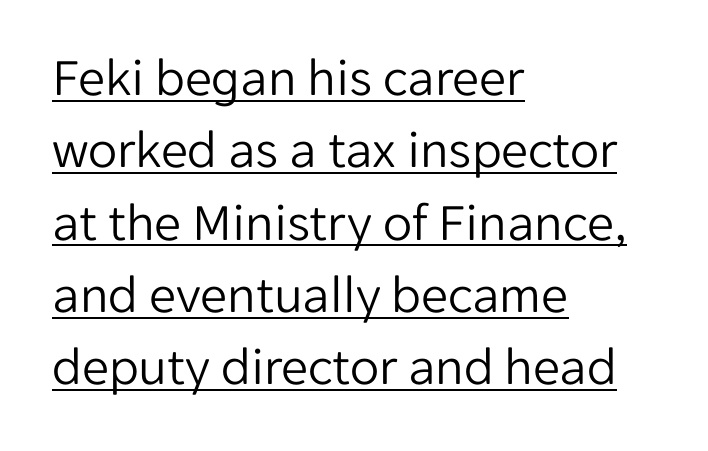
{"serif": "no", "italic": "no", "bold": "no", "weight": "light", "width": "normal", "stroke_contrast": "low", "x_height": "medium", "monospaced": "no", "underline": "yes", "align": "left", "line_spacing": "normal", "line_spacing_ratio": 1.34, "letter_spacing": "normal", "letter_spacing_em": 0.0, "glyph_px": 54}
